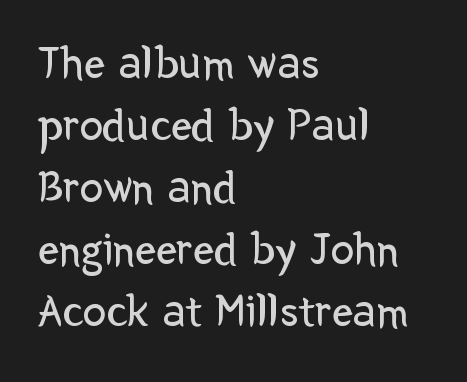
The image shows 47 px regular-weight sans-serif type, upright; set left-aligned, normal line spacing (1.32x), normal letter spacing, not underlined; low stroke contrast and a medium x-height.
